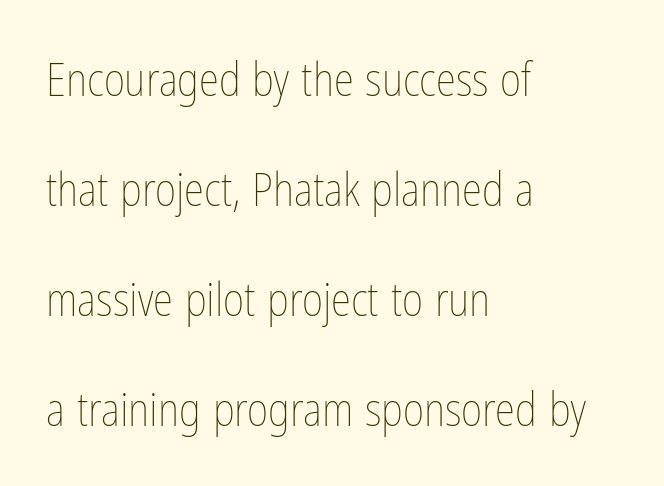
Honestly, the rows look like they've been pulled way apart. Observe the ordinary spacing: letters are neighbours, not strangers. Leftover space on each line is placed entirely after the last word. The rendering uses natural spacing where letterforms have individual widths.
